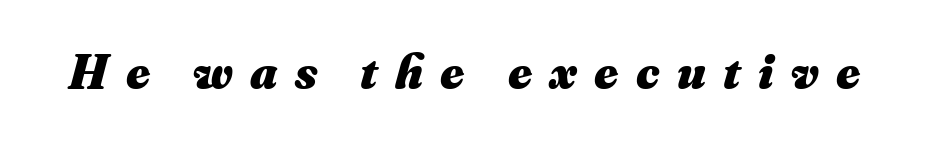
{"bold": "yes", "weight": "heavy", "width": "normal", "stroke_contrast": "medium", "x_height": "small", "monospaced": "no", "underline": "no", "letter_spacing": "wide", "letter_spacing_em": 0.35, "glyph_px": 50}
